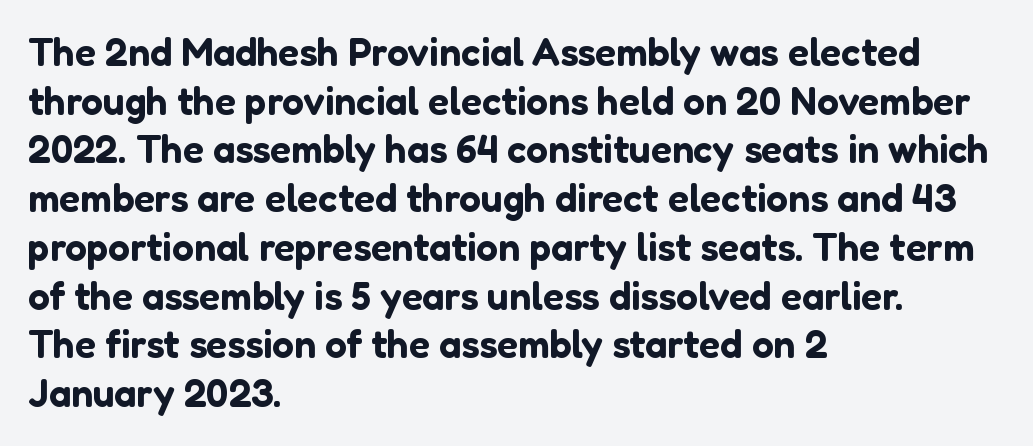
A student would call this left alignment; a typographer would say flush left, rag right. This is roman type, the default non-slanted kind. Rule under the text: the space is simply empty. This sample keeps an unexceptional amount of space between lines. The line texture is even and compact thanks to regular tracking. Note the varied advance widths — an 'i' is clearly narrower than an 'm'.
